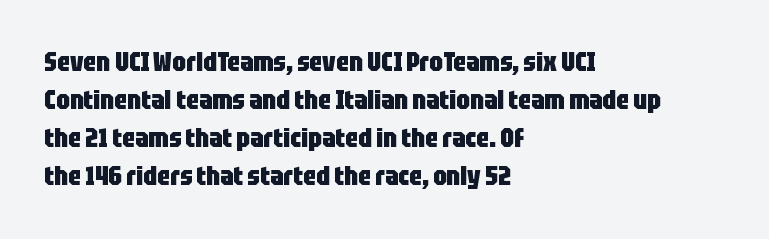
Nothing unusual about the tracking: characters are spaced as the font intends. Glance below the letters and you will spot only blank space. Designer's note — italics off, roman on. Alignment: flush left.
